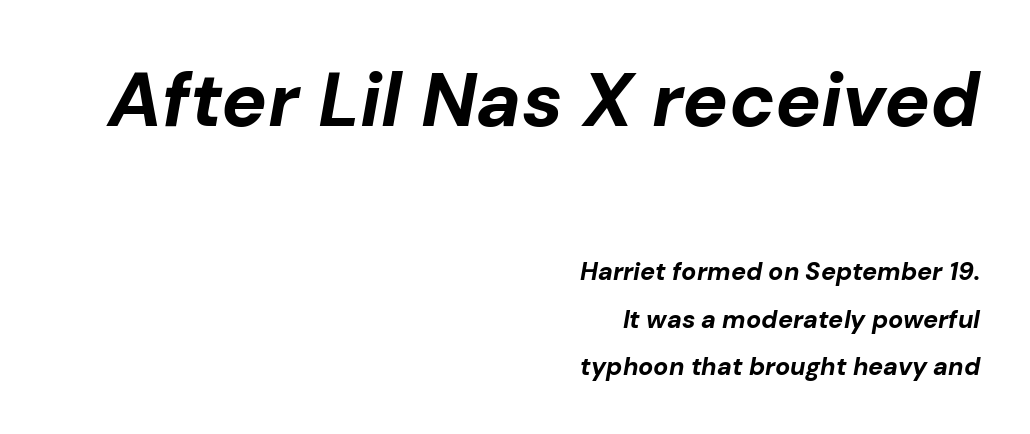
If you drew a ruler down the right edge, every line would touch it. Size contrast runs from large at the top to small at the bottom. Students, note that the glyphs here touch the page at normal intervals. Proportional: the letters do not fall into vertical columns. The rendering uses a large line-height, opening up the rows. This sample uses an oblique cut, with every glyph tilted off the vertical.
